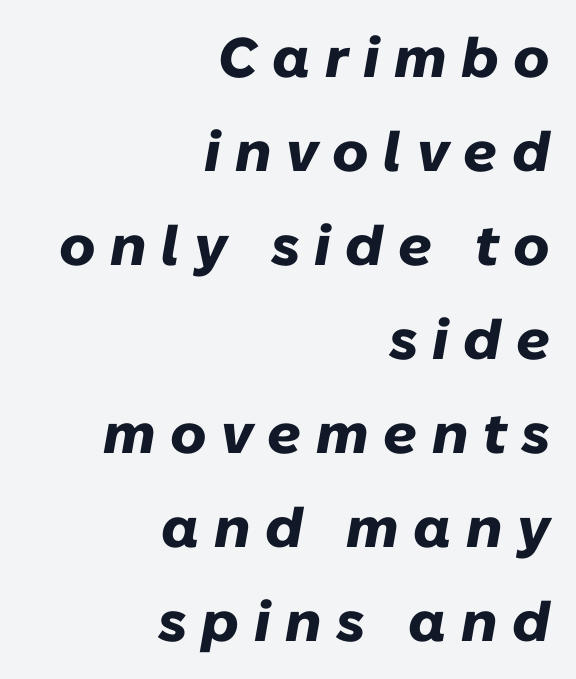
{"italic": "yes", "lean": "right", "slant_degrees": 10, "bold": "yes", "weight": "heavy", "width": "normal", "stroke_contrast": "low", "x_height": "medium", "monospaced": "no", "underline": "no", "align": "right", "line_spacing": "normal", "line_spacing_ratio": 1.68, "letter_spacing": "wide", "letter_spacing_em": 0.26, "glyph_px": 56}
